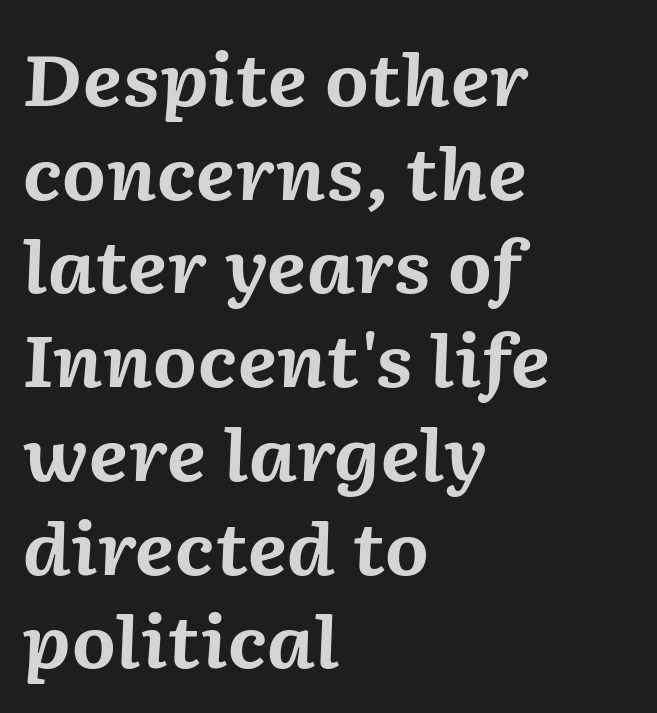
The image shows 71 px bold type, italic (leaning right); set left-aligned, normal line spacing (1.32x), normal letter spacing, not underlined; medium stroke contrast and a medium x-height.
